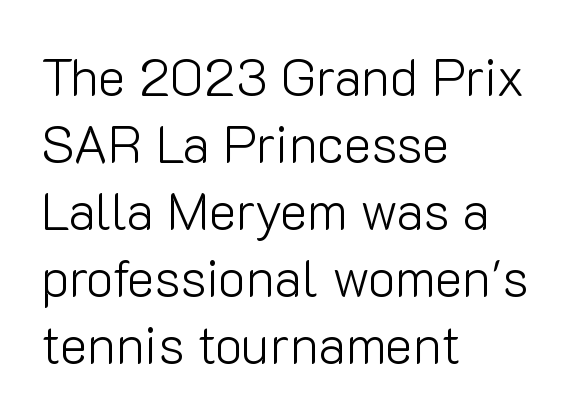
Serifs: no, the terminals of the letterforms are clean. This block has exactly the height ordinary leading produces. Ordinary non-slanted type is in use. Looks like regular typesetting: each glyph gets only the width it needs. No heavy texture on the line: the type isn't bold.
